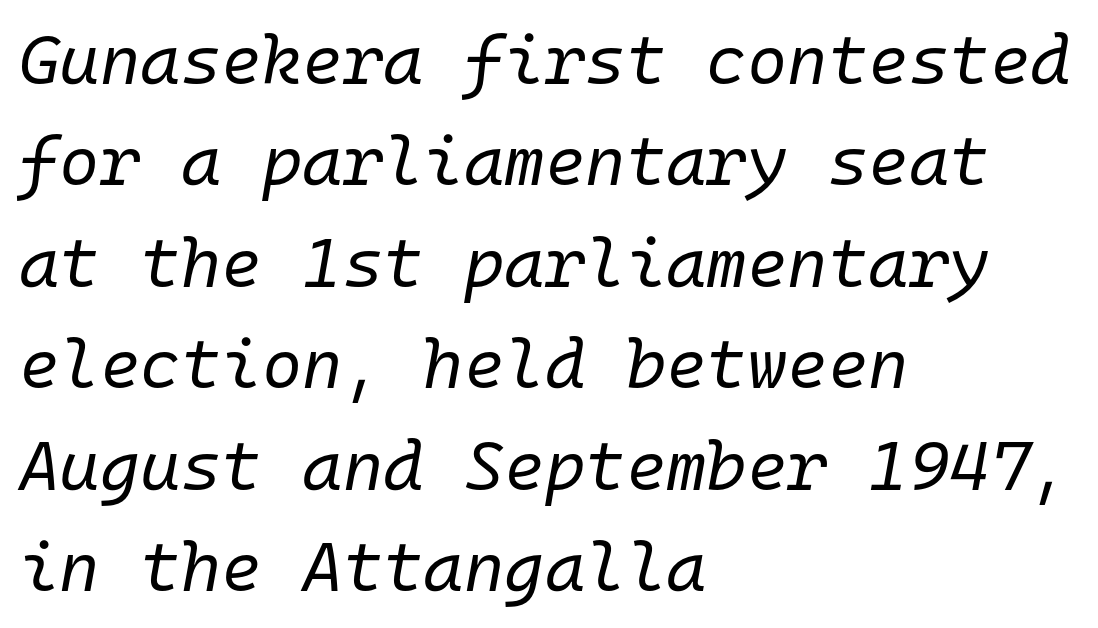
Q: Is the text bold? A: No.
Q: Is the text italic (slanted)? A: Yes, it leans right by about 10 degrees.
Q: Is the text underlined? A: No.
Q: How is the paragraph aligned? A: Left-aligned.
Q: Is the spacing between letters normal or unusually wide? A: Normal.
Q: Is the spacing between lines tight, normal or loose? A: Normal.
Q: Width (condensed, normal, or wide)? A: Normal.
Q: Stroke contrast? A: Low.
Q: x-height? A: Medium.
Q: Monospaced? A: Yes.
